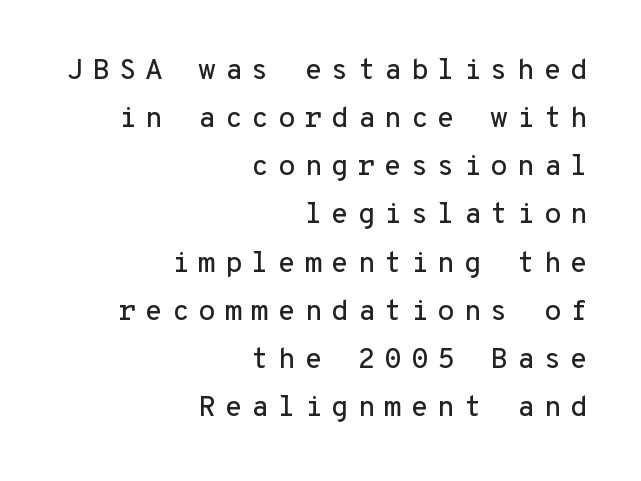
Every character here occupies the same horizontal width, giving the sample a typewriter-like rhythm. The rag falls on the left side of this text block. The font family rendered here belongs to the sans-serif group. It's the straight-up-and-down kind of type. The line texture is sparse and dotted thanks to wide tracking.
